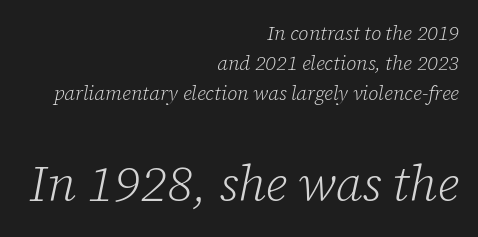
This block has exactly the height ordinary leading produces. Every row of glyphs terminates at an identical x-position on the right. The passage shown is typed in a proportional face where columns would drift. The letters in the lower block stand taller than those in the block above. The passage shown is not underscored anywhere. The letterforms sit at book weight or below.
